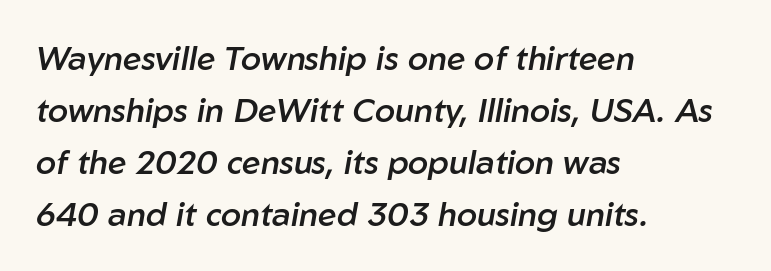
Q: Is the text bold? A: Semi-bold.
Q: Is the text italic (slanted)? A: Yes, it leans right by about 10 degrees.
Q: Is the text underlined? A: No.
Q: How is the paragraph aligned? A: Left-aligned.
Q: Is the spacing between letters normal or unusually wide? A: Normal.
Q: Is the spacing between lines tight, normal or loose? A: Normal.
Q: Width (condensed, normal, or wide)? A: Normal.
Q: Stroke contrast? A: Low.
Q: x-height? A: Medium.
Q: Monospaced? A: No.
